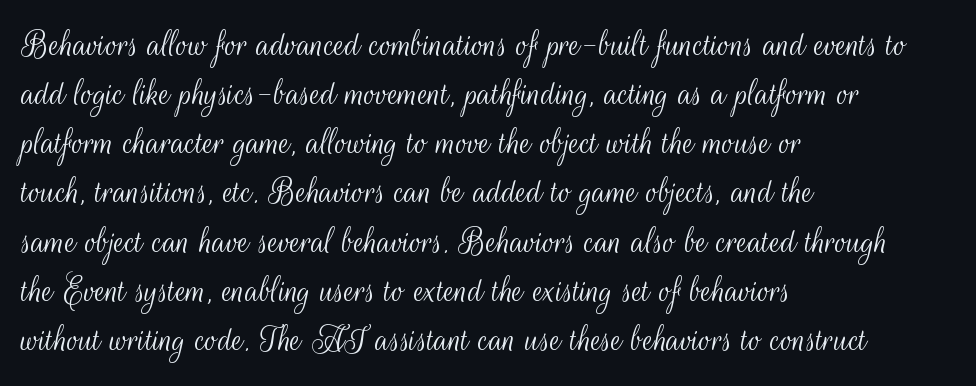
{"serif": "no", "bold": "no", "weight": "light", "width": "condensed", "stroke_contrast": "medium", "x_height": "small", "monospaced": "no", "underline": "no", "align": "left", "line_spacing": "normal", "line_spacing_ratio": 1.26, "letter_spacing": "normal", "letter_spacing_em": 0.0, "glyph_px": 39}
